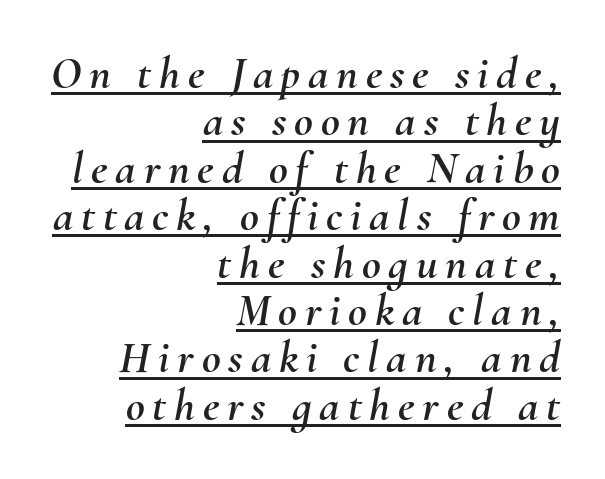
{"italic": "yes", "lean": "right", "slant_degrees": 10, "width": "normal", "stroke_contrast": "medium", "x_height": "small", "monospaced": "no", "underline": "yes", "align": "right", "line_spacing": "tight", "line_spacing_ratio": 1.03, "glyph_px": 46}
